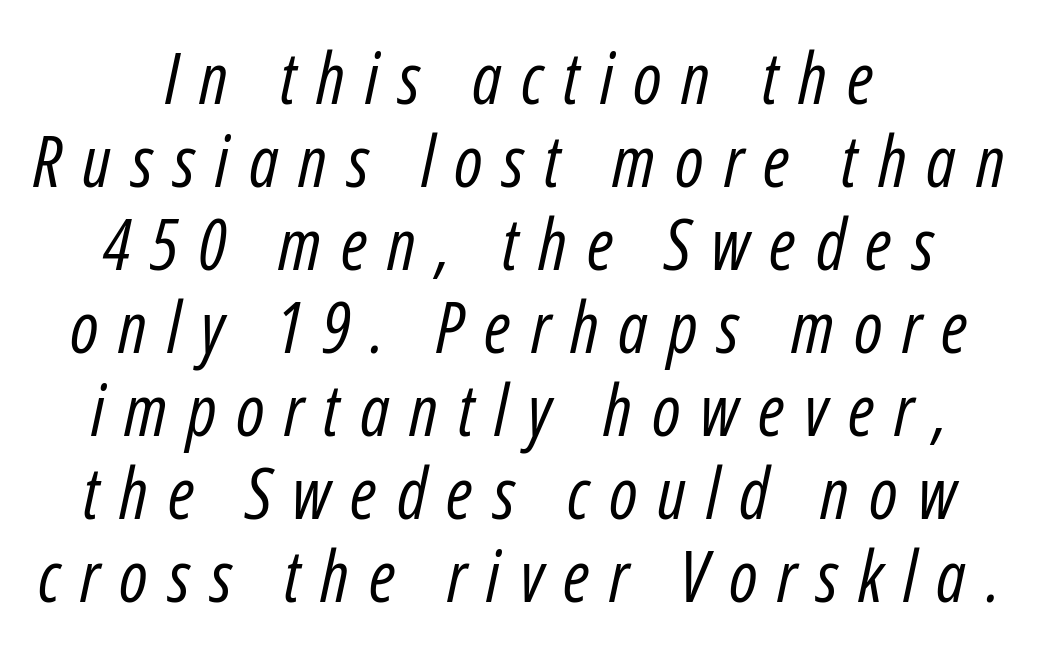
Is the type heavy? It reads as light-to-regular instead. The words here are not underlined. The passage shown is typed in a proportional face where columns would drift. Compared with typical body copy, the letter spacing here is much looser. A centered setting, common on invitations and titles, is used for this passage. Style check: oblique.
